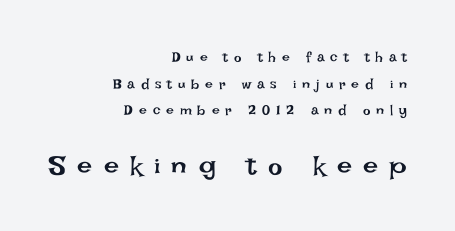
{"italic": "no", "bold": "no", "underline": "no", "align": "right", "line_spacing": "loose", "line_spacing_ratio": 1.9, "letter_spacing": "wide", "letter_spacing_em": 0.42, "larger_block": "second", "size_ratio": 1.93, "glyph_px": 27}
